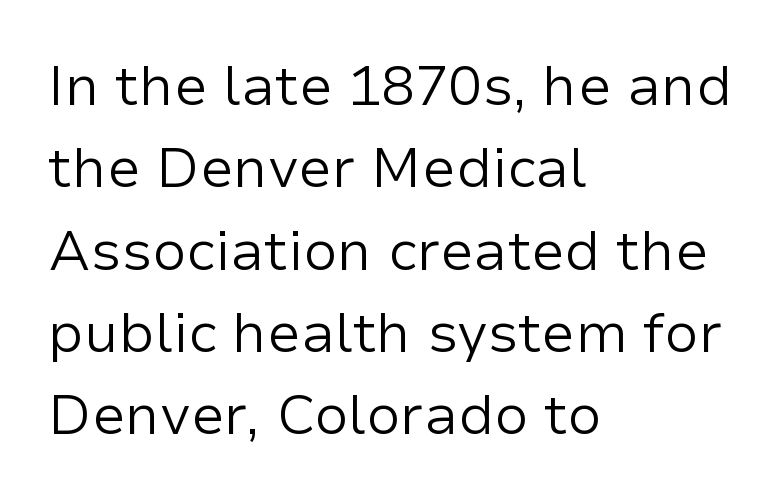
Compared with typical paragraphs, the rows here are spaced about the same. This sample uses plain, unmodified letter spacing. Leftover space on each line is placed entirely after the last word. Here the designer chose a conventional face with non-uniform glyph widths. No letter is thick-stroked: the sample isn't bold.
